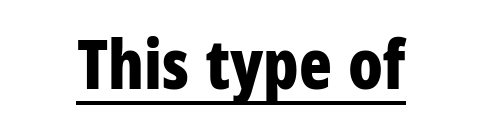
{"serif": "no", "italic": "no", "bold": "yes", "weight": "bold", "width": "condensed", "stroke_contrast": "low", "x_height": "large", "monospaced": "no", "underline": "yes", "align": "center", "letter_spacing": "normal", "letter_spacing_em": 0.0, "glyph_px": 68}
